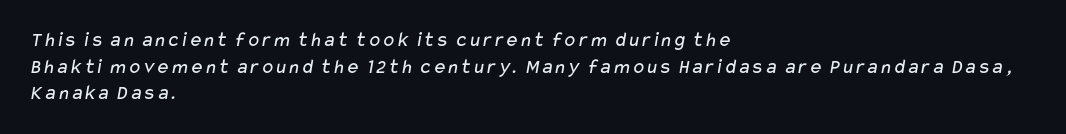
Q: Is the text bold? A: No.
Q: Is the text underlined? A: No.
Q: How is the paragraph aligned? A: Left-aligned.
Q: Is the spacing between letters normal or unusually wide? A: Normal.
Q: Is the spacing between lines tight, normal or loose? A: Normal.
